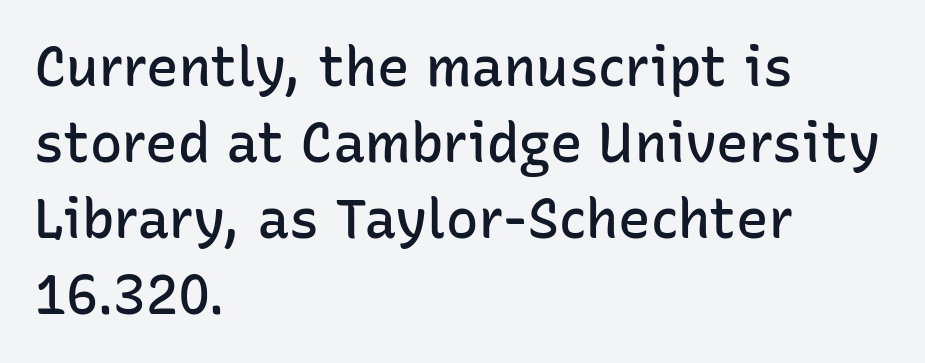
This sample is left-justified, so line endings fall wherever the words run out. How would I describe the line gaps? Plain and ordinary. Tall strokes in this sample are plumb rather than angled. The letters advance in unequal steps, a hallmark of proportional type.
